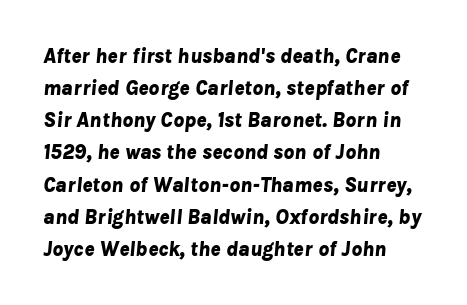
Q: Is the text bold? A: Yes.
Q: Is the text italic (slanted)? A: Yes, it leans right by about 8 degrees.
Q: Is the text underlined? A: No.
Q: How is the paragraph aligned? A: Left-aligned.
Q: Is the spacing between letters normal or unusually wide? A: Normal.
Q: Is the spacing between lines tight, normal or loose? A: Normal.
